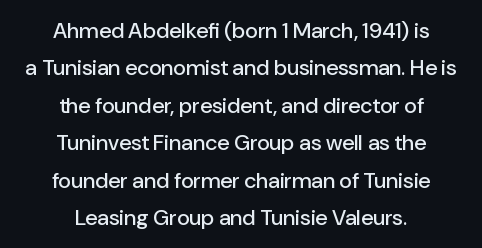
Notice how descenders clear the ascenders below comfortably — that's standard leading. Horizontal alignment here is central, giving a formal, balanced look. Look at the tracking — it's just the regular setting, nothing added. This is roman type, the default non-slanted kind. Anything drawn beneath the words? Only blank space.
